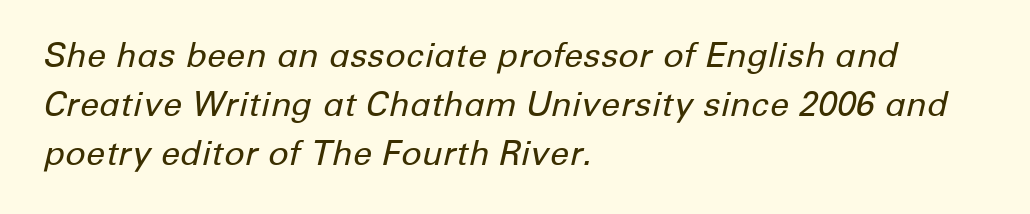
The image shows 34 px regular-weight type, italic (leaning right); set left-aligned, normal line spacing (1.44x), normal letter spacing, not underlined; low stroke contrast and a medium x-height.
